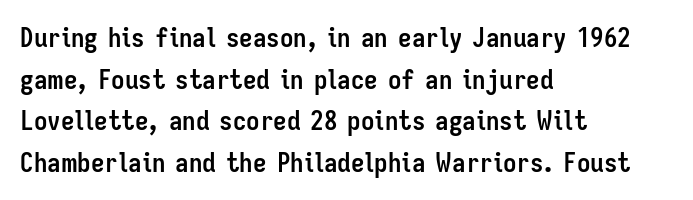
Q: Is the text bold? A: Yes.
Q: Is the text italic (slanted)? A: No, it is upright.
Q: Is the text underlined? A: No.
Q: How is the paragraph aligned? A: Left-aligned.
Q: Is the spacing between letters normal or unusually wide? A: Normal.
Q: Is the spacing between lines tight, normal or loose? A: Normal.
